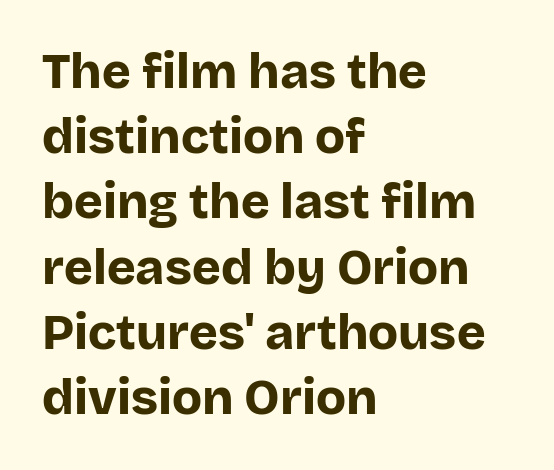
You could call the tracking neutral — neither tight nor loose. The text was rendered using a sans face with plain stroke endings. In CSS terms this would be text-align: left. The passage shown is typed in a proportional face where columns would drift. The baseline area is clear. It's the straight-up-and-down kind of type.
